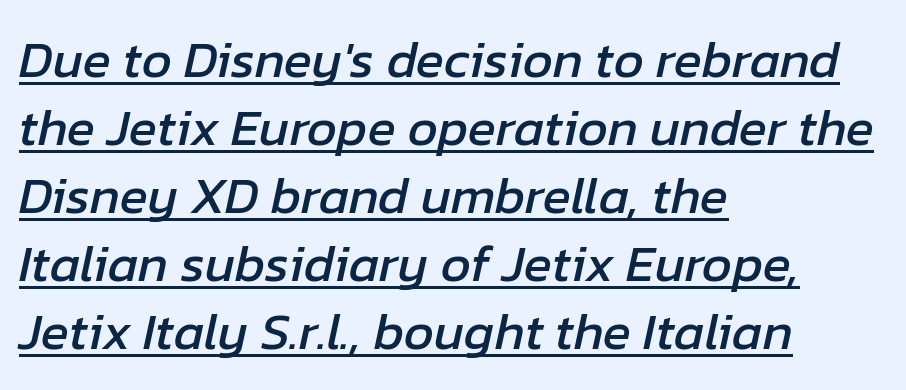
{"italic": "yes", "lean": "right", "slant_degrees": 12, "width": "normal", "stroke_contrast": "low", "x_height": "medium", "monospaced": "no", "underline": "yes", "align": "left", "line_spacing": "normal", "line_spacing_ratio": 1.31, "letter_spacing": "normal", "letter_spacing_em": 0.0, "glyph_px": 52}
